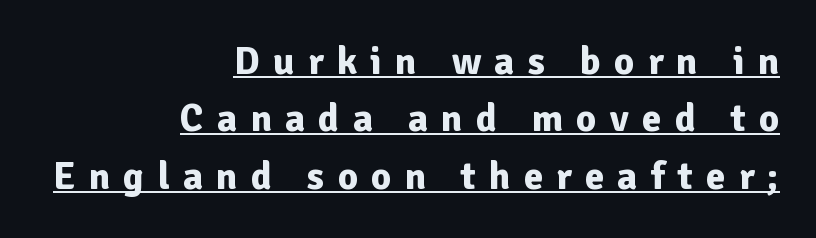
The image shows 39 px bold sans-serif type, upright; set right-aligned, normal line spacing (1.47x), unusually wide letter spacing (+0.34 em), underlined; low stroke contrast and a medium x-height.
